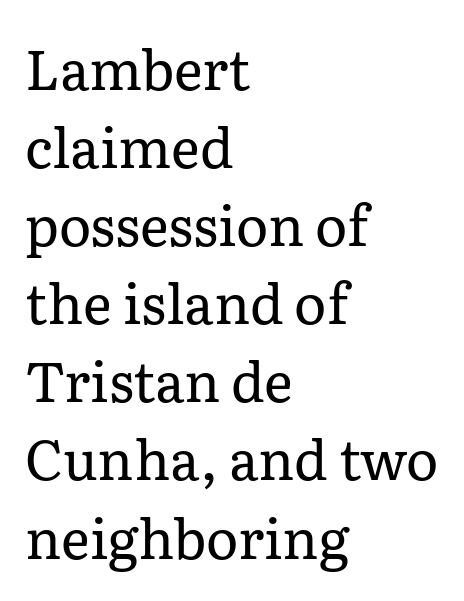
{"serif": "yes", "italic": "no", "bold": "no", "weight": "regular", "width": "normal", "stroke_contrast": "low", "x_height": "medium", "monospaced": "no", "underline": "no", "align": "left", "line_spacing": "normal", "line_spacing_ratio": 1.42, "letter_spacing": "normal", "letter_spacing_em": 0.0, "glyph_px": 55}
